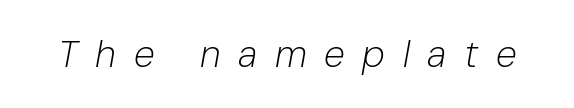
{"italic": "yes", "lean": "right", "slant_degrees": 10, "bold": "no", "weight": "light", "width": "normal", "stroke_contrast": "low", "x_height": "medium", "monospaced": "no", "underline": "no", "letter_spacing": "wide", "letter_spacing_em": 0.46, "glyph_px": 38}
